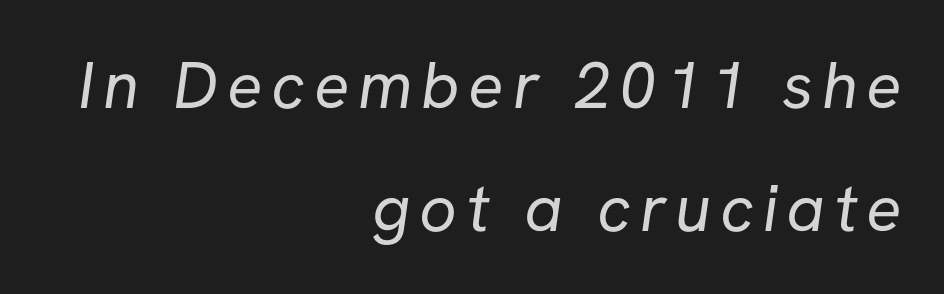
Q: Is the text bold? A: No.
Q: Is the typeface a serif or a sans-serif typeface? A: Sans-serif.
Q: Is the text underlined? A: No.
Q: How is the paragraph aligned? A: Right-aligned.
Q: Width (condensed, normal, or wide)? A: Normal.
Q: Stroke contrast? A: Low.
Q: x-height? A: Medium.
Q: Monospaced? A: No.
